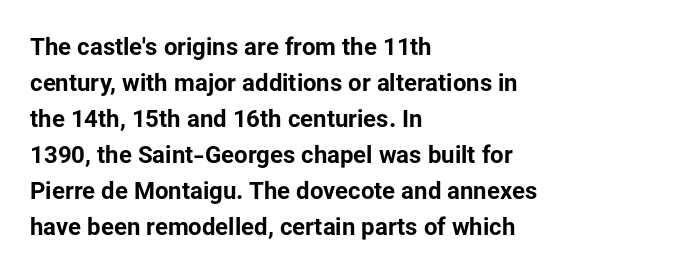
These lines are set flush left with a ragged right edge. Upright lettering throughout. Compared with typical body copy, the letter spacing here is the same. The line-height multiplier appears to be the usual default.
